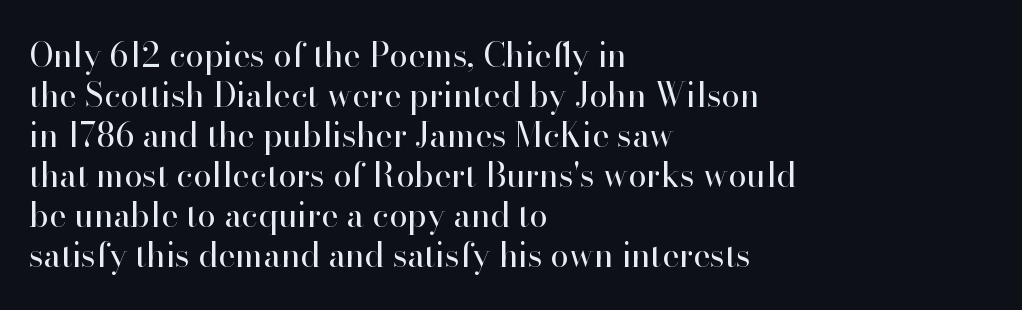
The image shows 33 px regular-weight serif type, upright; set left-aligned, line spacing 1.21x, normal letter spacing, not underlined; high stroke contrast and a small x-height.
